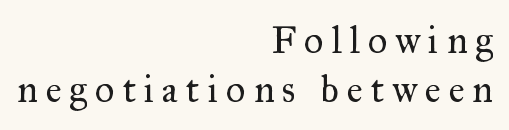
Q: Is the text bold? A: No.
Q: Is the text italic (slanted)? A: No, it is upright.
Q: Is the typeface a serif or a sans-serif typeface? A: Serif.
Q: Is the text underlined? A: No.
Q: How is the paragraph aligned? A: Right-aligned.
Q: Is the spacing between letters normal or unusually wide? A: Unusually wide.
Q: Is the spacing between lines tight, normal or loose? A: Normal.
Q: Width (condensed, normal, or wide)? A: Normal.
Q: Stroke contrast? A: Medium.
Q: x-height? A: Small.
Q: Monospaced? A: No.
